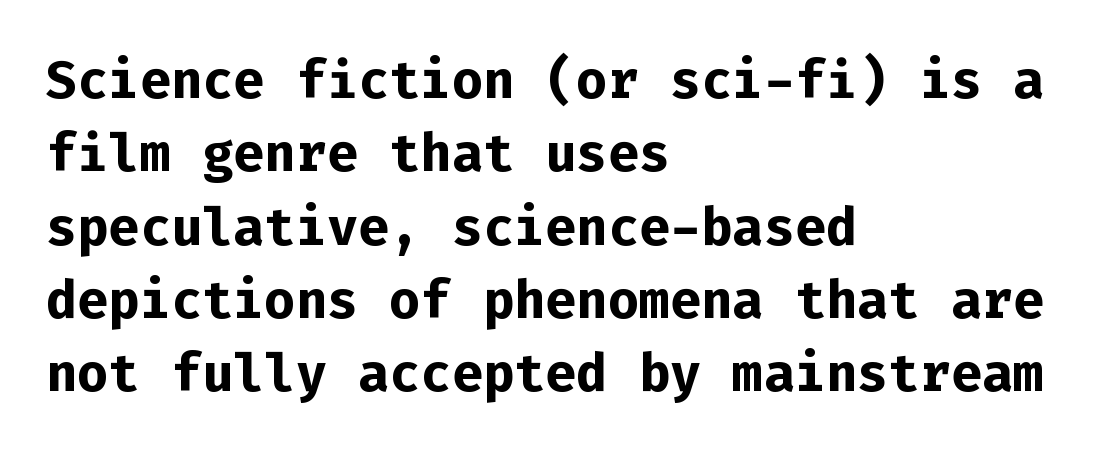
Q: Is the text bold? A: Yes.
Q: Is the text italic (slanted)? A: No, it is upright.
Q: Is the typeface a serif or a sans-serif typeface? A: Sans-serif.
Q: Is the text underlined? A: No.
Q: How is the paragraph aligned? A: Left-aligned.
Q: Is the spacing between letters normal or unusually wide? A: Normal.
Q: Is the spacing between lines tight, normal or loose? A: Normal.
Q: Width (condensed, normal, or wide)? A: Normal.
Q: Stroke contrast? A: Low.
Q: x-height? A: Medium.
Q: Monospaced? A: Yes.
